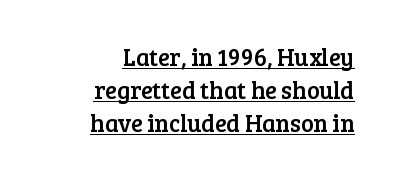
The image shows 24 px text type, upright; set right-aligned, normal line spacing (1.38x), normal letter spacing, underlined.
